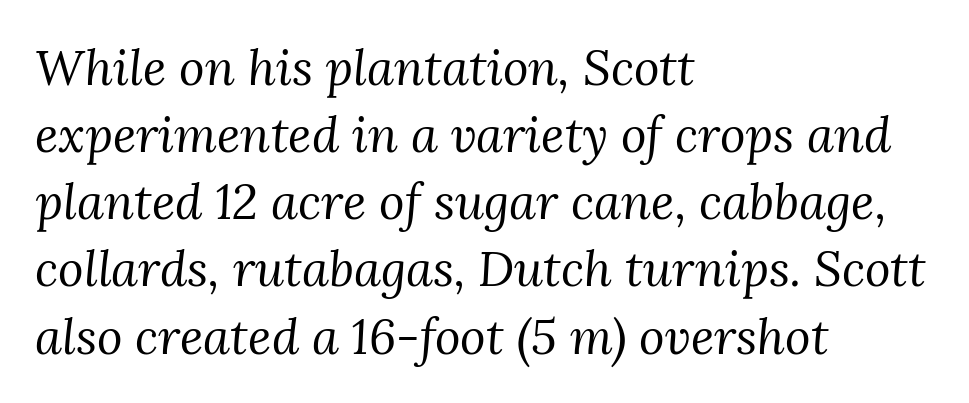
The image shows 49 px regular-weight serif type, italic (leaning right); set left-aligned, normal line spacing (1.37x), normal letter spacing, not underlined; medium stroke contrast and a medium x-height.
